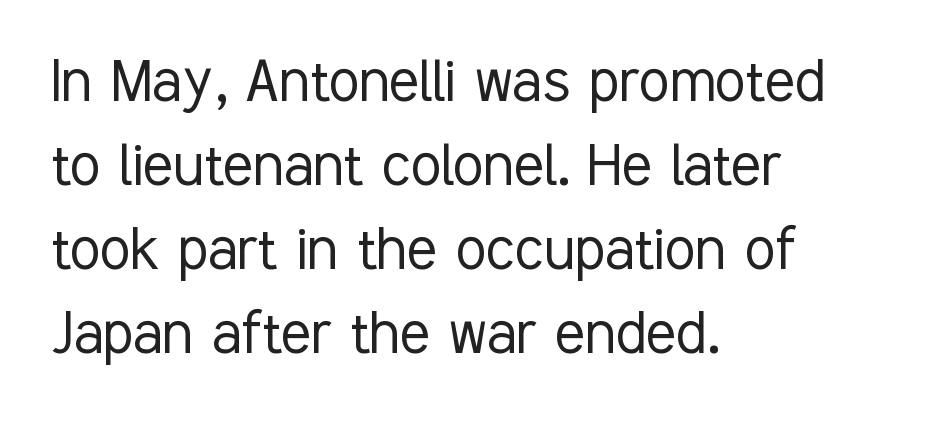
Rule under the text: the space is simply empty. Note: no serifs on the glyphs. The font's upright variant was chosen for this text. The lines are quadded left.
